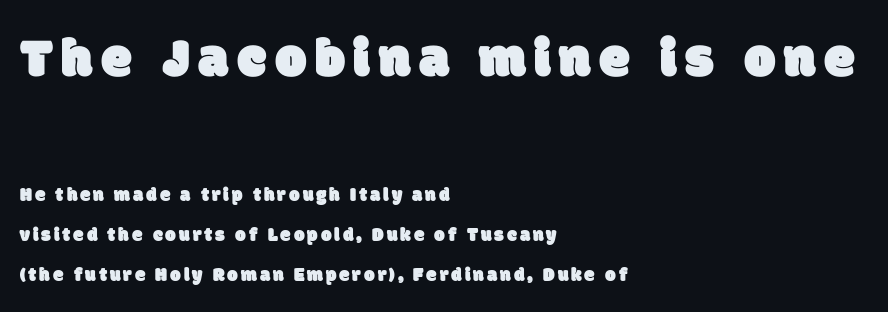
Q: Is the typeface a serif or a sans-serif typeface? A: Sans-serif.
Q: Is the text underlined? A: No.
Q: How is the paragraph aligned? A: Left-aligned.
Q: Is the spacing between lines tight, normal or loose? A: Loose.
Q: Which block of text is set in a larger size, the first (top) or the second (bottom)? A: The first (top) one.
Q: Width (condensed, normal, or wide)? A: Normal.
Q: Stroke contrast? A: Low.
Q: x-height? A: Large.
Q: Monospaced? A: No.
